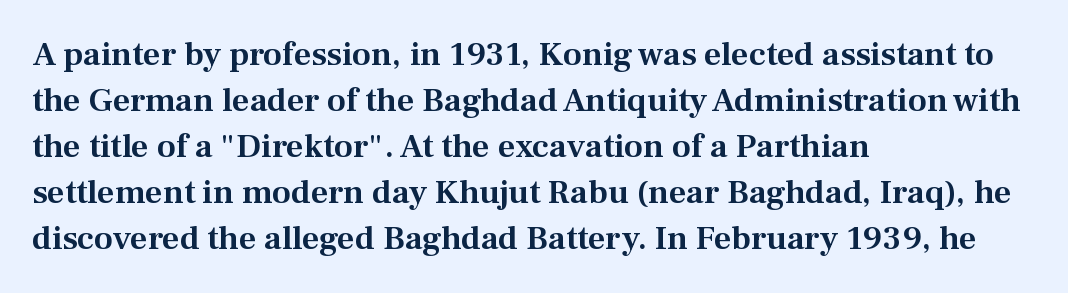
The image shows 34 px serif type, upright; set left-aligned, normal line spacing (1.35x), normal letter spacing, not underlined; medium stroke contrast and a medium x-height.
